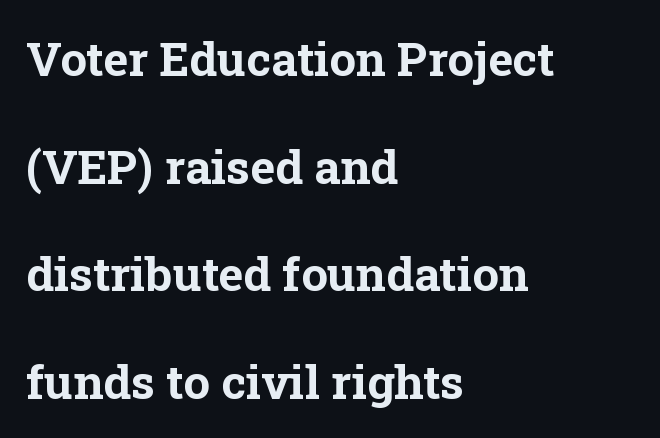
{"serif": "yes", "italic": "no", "bold": "yes", "weight": "bold", "width": "normal", "stroke_contrast": "low", "x_height": "medium", "monospaced": "no", "underline": "no", "align": "left", "line_spacing": "loose", "line_spacing_ratio": 2.29, "letter_spacing": "normal", "letter_spacing_em": 0.0, "glyph_px": 47}
